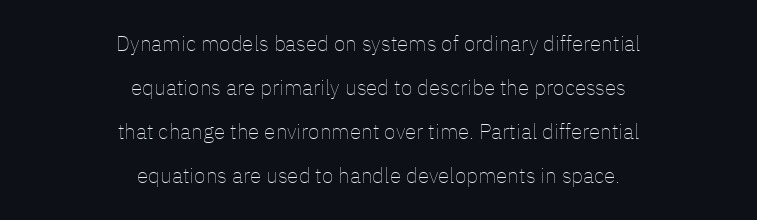
The image shows 21 px text type, upright; set centered, loose line spacing (2.09x), normal letter spacing, not underlined.
